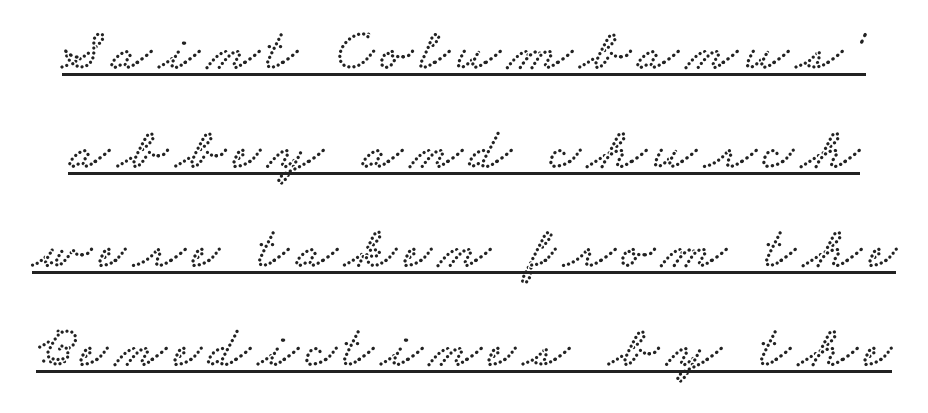
{"serif": "yes", "width": "wide", "stroke_contrast": "low", "x_height": "small", "monospaced": "no", "underline": "yes", "line_spacing": "normal", "line_spacing_ratio": 1.65, "glyph_px": 60}
